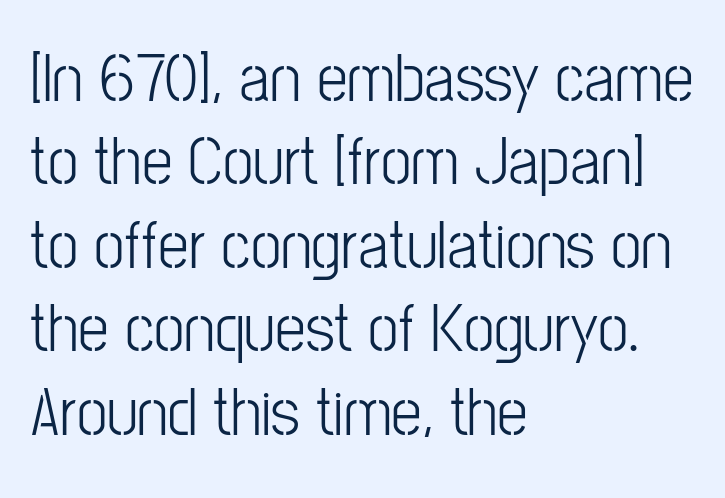
{"serif": "no", "italic": "no", "width": "condensed", "stroke_contrast": "low", "x_height": "medium", "monospaced": "no", "underline": "no", "align": "left", "line_spacing_ratio": 1.21, "letter_spacing": "normal", "letter_spacing_em": 0.0, "glyph_px": 69}
